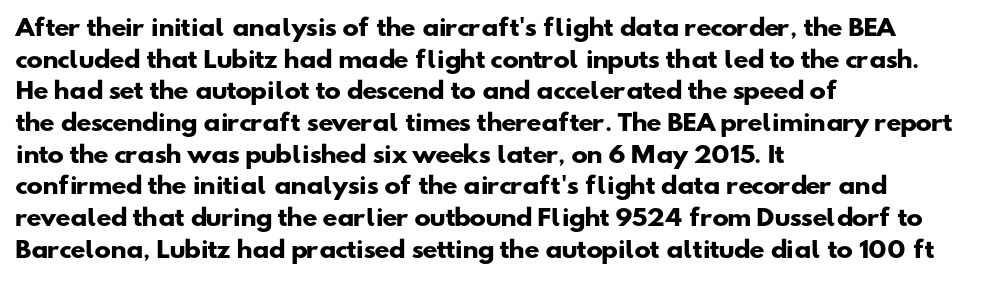
{"bold": "yes", "underline": "no", "align": "left", "line_spacing": "normal", "line_spacing_ratio": 1.44, "letter_spacing": "normal", "letter_spacing_em": 0.0, "glyph_px": 22}
